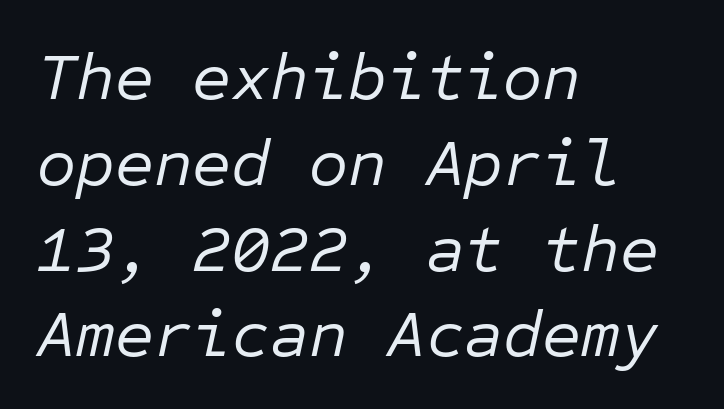
The image shows 67 px regular-weight type, italic (leaning right), monospaced; set left-aligned, normal line spacing (1.28x), normal letter spacing, not underlined; low stroke contrast and a medium x-height.
